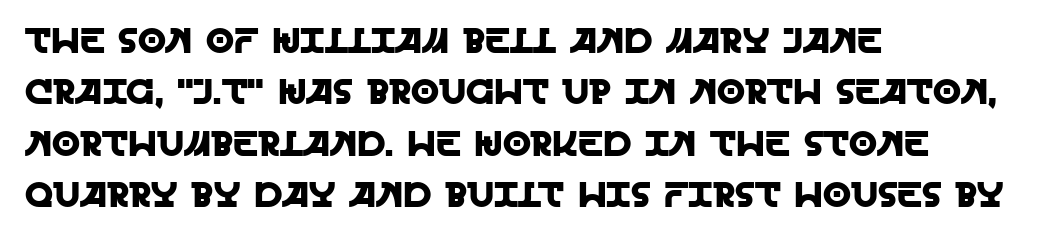
{"serif": "no", "italic": "no", "width": "normal", "x_height": "large", "monospaced": "no", "underline": "no", "align": "left", "line_spacing": "normal", "line_spacing_ratio": 1.43, "letter_spacing": "normal", "letter_spacing_em": 0.0, "glyph_px": 36}
